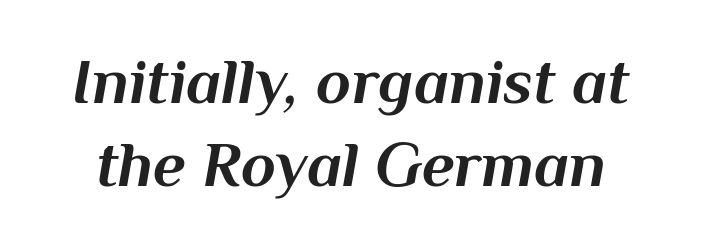
The image shows 64 px bold type, italic (leaning right); set normal line spacing (1.29x), normal letter spacing, not underlined; medium stroke contrast and a medium x-height.
